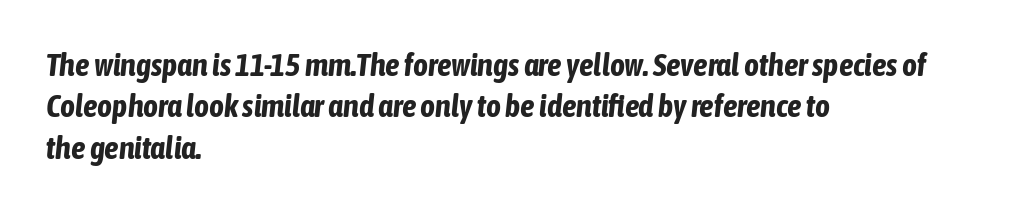
Q: Is the text bold? A: Yes.
Q: Is the text italic (slanted)? A: Yes, it leans right by about 6 degrees.
Q: Is the text underlined? A: No.
Q: How is the paragraph aligned? A: Left-aligned.
Q: Is the spacing between letters normal or unusually wide? A: Normal.
Q: Is the spacing between lines tight, normal or loose? A: Normal.
Q: Width (condensed, normal, or wide)? A: Condensed.
Q: Stroke contrast? A: Low.
Q: x-height? A: Medium.
Q: Monospaced? A: No.
